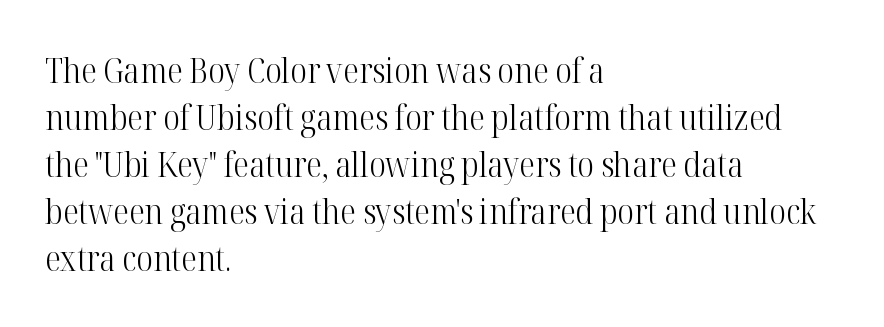
{"serif": "yes", "italic": "no", "bold": "no", "weight": "light", "width": "condensed", "stroke_contrast": "high", "x_height": "medium", "monospaced": "no", "underline": "no", "align": "left", "line_spacing": "normal", "line_spacing_ratio": 1.34, "letter_spacing": "normal", "letter_spacing_em": 0.0, "glyph_px": 35}
